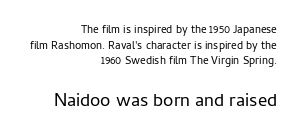
Q: Is the text bold? A: No.
Q: Is the text italic (slanted)? A: No, it is upright.
Q: Is the text underlined? A: No.
Q: How is the paragraph aligned? A: Right-aligned.
Q: Is the spacing between letters normal or unusually wide? A: Normal.
Q: Is the spacing between lines tight, normal or loose? A: Tight.
Q: Which block of text is set in a larger size, the first (top) or the second (bottom)? A: The second (bottom) one.
